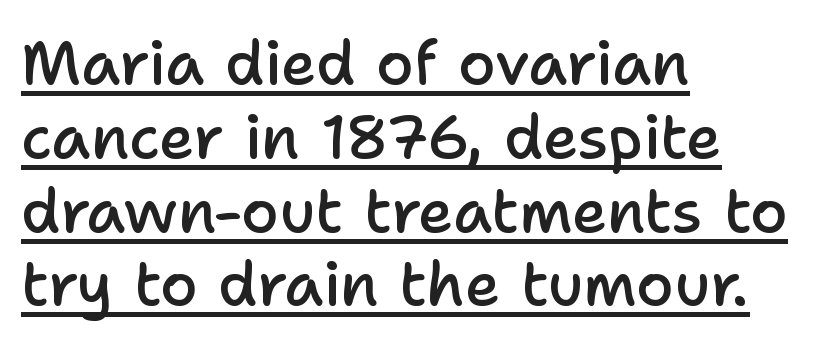
{"serif": "no", "italic": "no", "bold": "semi", "weight": "semibold", "width": "normal", "stroke_contrast": "low", "x_height": "medium", "monospaced": "no", "underline": "yes", "align": "left", "line_spacing_ratio": 1.21, "letter_spacing": "normal", "letter_spacing_em": 0.0, "glyph_px": 61}
